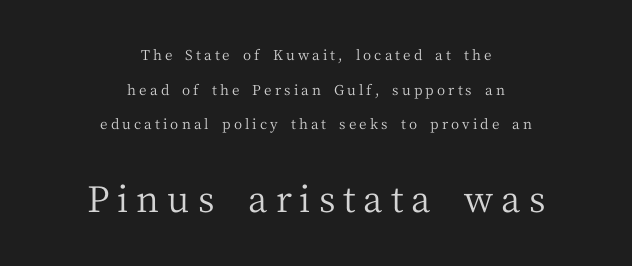
Q: Is the text bold? A: No.
Q: Is the text italic (slanted)? A: No, it is upright.
Q: Is the typeface a serif or a sans-serif typeface? A: Serif.
Q: Is the text underlined? A: No.
Q: How is the paragraph aligned? A: Centered.
Q: Is the spacing between letters normal or unusually wide? A: Unusually wide.
Q: Is the spacing between lines tight, normal or loose? A: Loose.
Q: Which block of text is set in a larger size, the first (top) or the second (bottom)? A: The second (bottom) one.
Q: Width (condensed, normal, or wide)? A: Normal.
Q: Stroke contrast? A: Medium.
Q: x-height? A: Medium.
Q: Monospaced? A: No.
